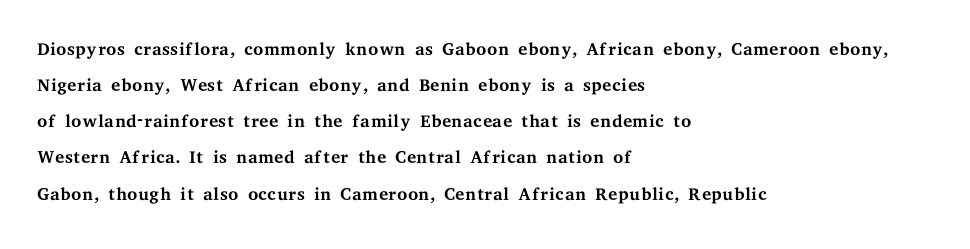
{"italic": "no", "bold": "no", "underline": "no", "align": "left", "line_spacing": "normal", "line_spacing_ratio": 1.39, "letter_spacing": "normal", "letter_spacing_em": 0.0, "glyph_px": 26}
